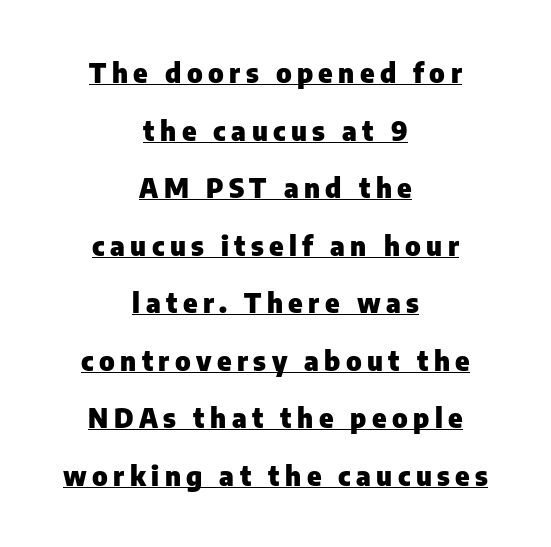
{"italic": "no", "bold": "yes", "underline": "yes", "align": "center", "line_spacing": "loose", "line_spacing_ratio": 2.13, "letter_spacing": "wide", "letter_spacing_em": 0.2, "glyph_px": 27}
